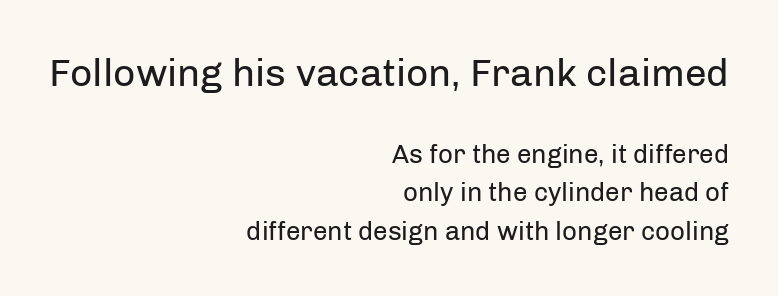
Q: Is the text bold? A: No.
Q: Is the text italic (slanted)? A: No, it is upright.
Q: Is the typeface a serif or a sans-serif typeface? A: Sans-serif.
Q: Is the text underlined? A: No.
Q: How is the paragraph aligned? A: Right-aligned.
Q: Is the spacing between letters normal or unusually wide? A: Normal.
Q: Is the spacing between lines tight, normal or loose? A: Normal.
Q: Which block of text is set in a larger size, the first (top) or the second (bottom)? A: The first (top) one.
Q: Width (condensed, normal, or wide)? A: Normal.
Q: Stroke contrast? A: Low.
Q: x-height? A: Medium.
Q: Monospaced? A: No.
